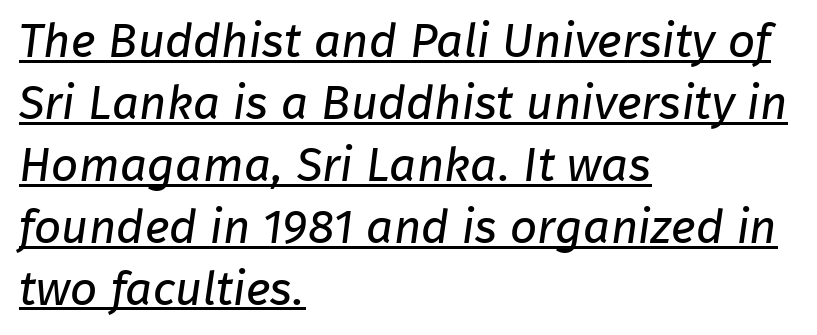
The image shows 48 px regular-weight sans-serif type; set left-aligned, normal line spacing (1.29x), normal letter spacing, underlined; low stroke contrast and a medium x-height.
